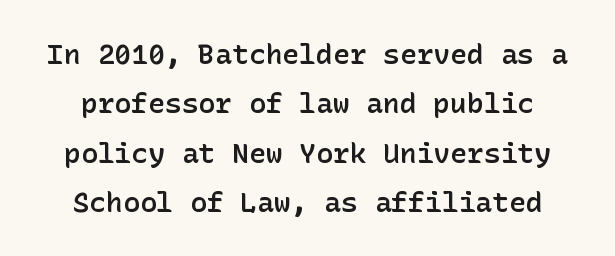
{"serif": "no", "italic": "no", "bold": "semi", "weight": "semibold", "width": "normal", "stroke_contrast": "low", "x_height": "medium", "underline": "no", "line_spacing_ratio": 1.76, "letter_spacing": "normal", "letter_spacing_em": 0.0, "glyph_px": 28}
